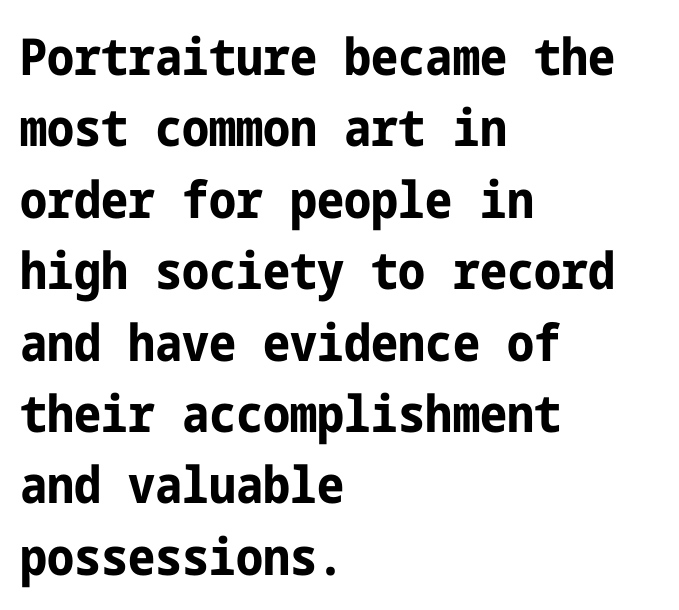
Q: Is the text bold? A: Yes.
Q: Is the text italic (slanted)? A: No, it is upright.
Q: Is the typeface a serif or a sans-serif typeface? A: Sans-serif.
Q: Is the text underlined? A: No.
Q: How is the paragraph aligned? A: Left-aligned.
Q: Is the spacing between letters normal or unusually wide? A: Normal.
Q: Is the spacing between lines tight, normal or loose? A: Normal.
Q: Width (condensed, normal, or wide)? A: Condensed.
Q: Stroke contrast? A: Low.
Q: x-height? A: Medium.
